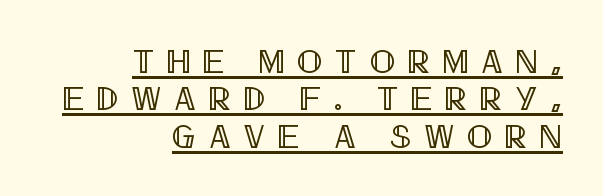
{"italic": "no", "width": "condensed", "x_height": "large", "monospaced": "no", "underline": "yes", "align": "right", "line_spacing": "tight", "line_spacing_ratio": 1.1, "letter_spacing": "wide", "letter_spacing_em": 0.37, "glyph_px": 34}
